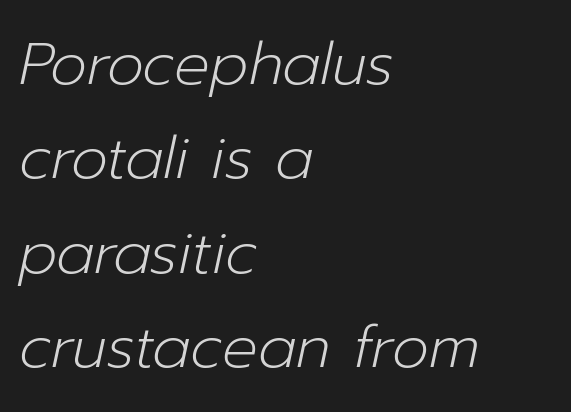
Q: Is the text bold? A: No.
Q: Is the text italic (slanted)? A: Yes, it leans right by about 12 degrees.
Q: Is the text underlined? A: No.
Q: How is the paragraph aligned? A: Left-aligned.
Q: Is the spacing between letters normal or unusually wide? A: Normal.
Q: Is the spacing between lines tight, normal or loose? A: Normal.
Q: Width (condensed, normal, or wide)? A: Normal.
Q: Stroke contrast? A: Low.
Q: x-height? A: Medium.
Q: Monospaced? A: No.
